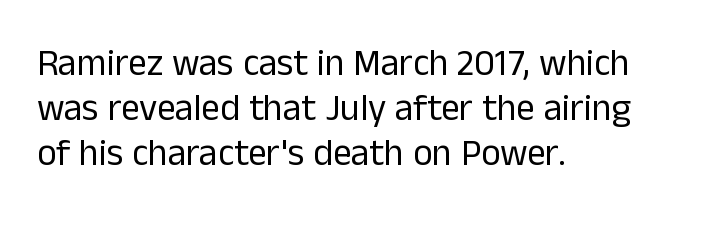
The image shows 37 px regular-weight sans-serif type, upright; set left-aligned, line spacing 1.21x, normal letter spacing, not underlined; low stroke contrast and a medium x-height.
